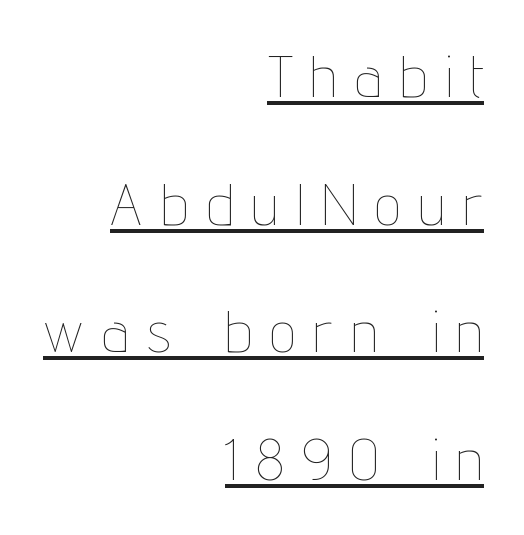
The image shows 58 px thin, condensed type, upright; set right-aligned, loose line spacing (2.2x), unusually wide letter spacing (+0.33 em), underlined; low stroke contrast and a medium x-height.
